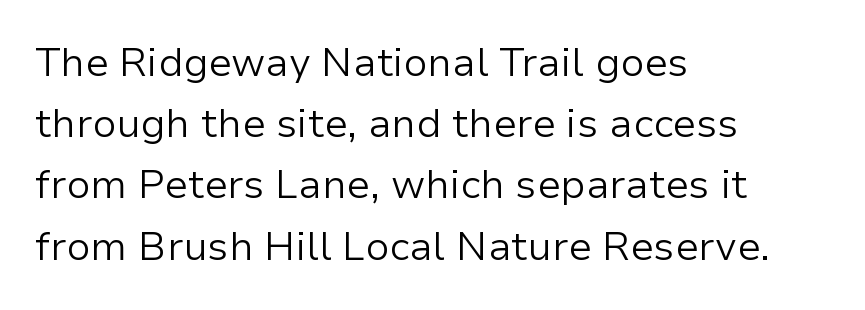
Q: Is the text bold? A: No.
Q: Is the text italic (slanted)? A: No, it is upright.
Q: Is the typeface a serif or a sans-serif typeface? A: Sans-serif.
Q: Is the text underlined? A: No.
Q: How is the paragraph aligned? A: Left-aligned.
Q: Is the spacing between letters normal or unusually wide? A: Normal.
Q: Is the spacing between lines tight, normal or loose? A: Normal.
Q: Width (condensed, normal, or wide)? A: Normal.
Q: Stroke contrast? A: Low.
Q: x-height? A: Medium.
Q: Monospaced? A: No.
